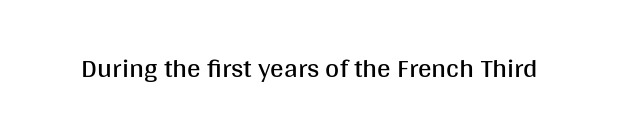
{"italic": "no", "bold": "no", "underline": "no", "letter_spacing": "normal", "letter_spacing_em": 0.0, "glyph_px": 27}
